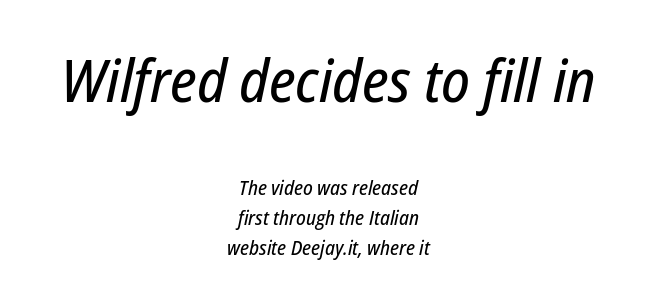
The paragraph shown floats in the horizontal middle. Bare-footed words on every line. The designer gave the opening block more size than the closing block. Style check: oblique. Honestly, the row spacing looks completely unremarkable. You could not count columns in this text — the font is proportionally spaced.
